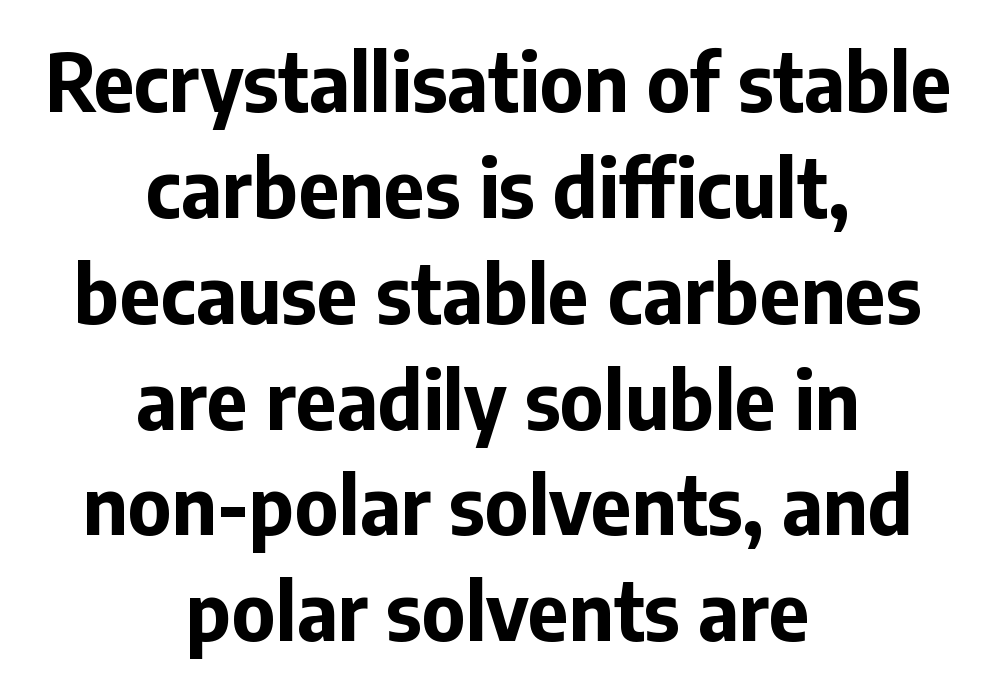
Q: Is the text bold? A: Yes.
Q: Is the text italic (slanted)? A: No, it is upright.
Q: Is the typeface a serif or a sans-serif typeface? A: Sans-serif.
Q: Is the text underlined? A: No.
Q: How is the paragraph aligned? A: Centered.
Q: Is the spacing between letters normal or unusually wide? A: Normal.
Q: Is the spacing between lines tight, normal or loose? A: Normal.
Q: Width (condensed, normal, or wide)? A: Normal.
Q: Stroke contrast? A: Low.
Q: x-height? A: Medium.
Q: Monospaced? A: No.
